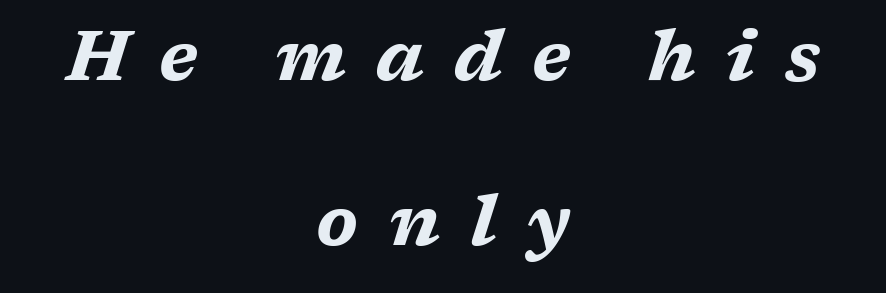
{"italic": "yes", "lean": "right", "slant_degrees": 17, "bold": "yes", "weight": "bold", "width": "wide", "stroke_contrast": "medium", "x_height": "medium", "monospaced": "no", "underline": "no", "align": "center", "line_spacing": "loose", "line_spacing_ratio": 2.36, "letter_spacing": "wide", "letter_spacing_em": 0.43, "glyph_px": 70}
